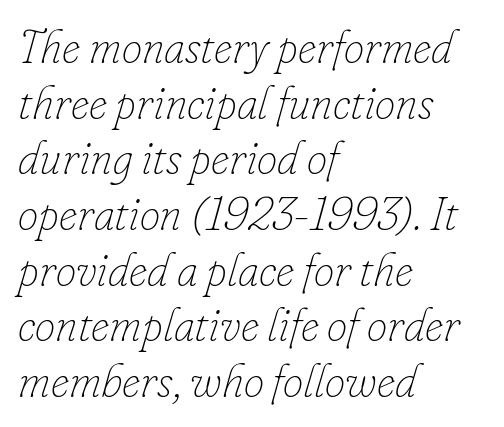
Each stroke keeps to a modest, everyday thickness or less. Quick note: underline off. The passage shown has conventional tracking throughout. Is this a fixed-width face? No — the glyphs have proportional, varying widths. Visually the block forms a straight wall on the left and a jagged coastline on the right. The passage shown leans; its letterforms are oblique.
